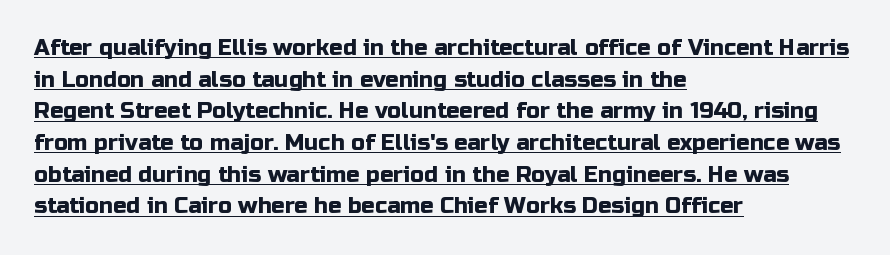
Q: Is the text italic (slanted)? A: No, it is upright.
Q: Is the text underlined? A: Yes.
Q: How is the paragraph aligned? A: Left-aligned.
Q: Is the spacing between letters normal or unusually wide? A: Normal.
Q: Is the spacing between lines tight, normal or loose? A: Normal.
